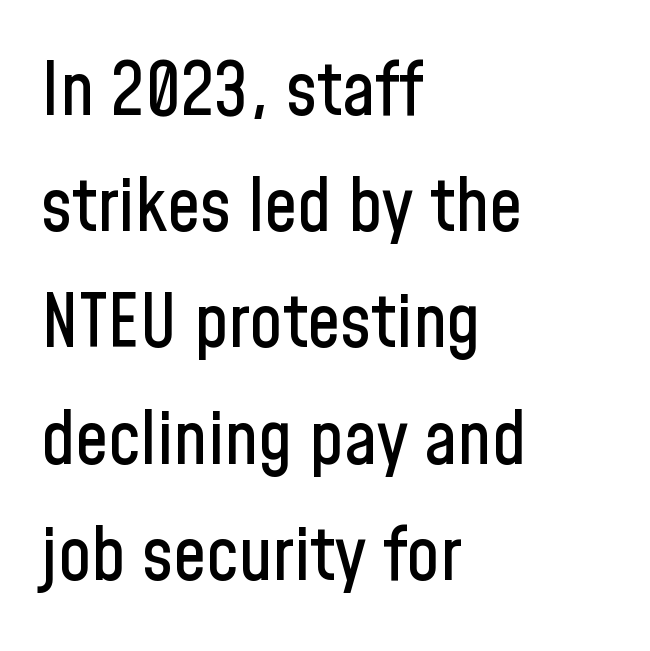
{"serif": "no", "italic": "no", "width": "condensed", "stroke_contrast": "low", "x_height": "medium", "monospaced": "no", "underline": "no", "align": "left", "line_spacing": "normal", "line_spacing_ratio": 1.57, "letter_spacing": "normal", "letter_spacing_em": 0.0, "glyph_px": 74}
